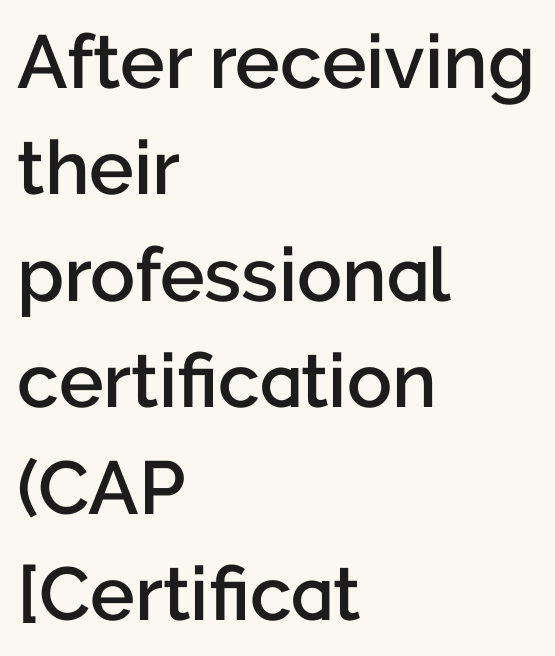
Q: Is the text bold? A: Semi-bold.
Q: Is the text italic (slanted)? A: No, it is upright.
Q: Is the typeface a serif or a sans-serif typeface? A: Sans-serif.
Q: Is the text underlined? A: No.
Q: How is the paragraph aligned? A: Left-aligned.
Q: Is the spacing between letters normal or unusually wide? A: Normal.
Q: Is the spacing between lines tight, normal or loose? A: Normal.
Q: Width (condensed, normal, or wide)? A: Normal.
Q: Stroke contrast? A: Low.
Q: x-height? A: Medium.
Q: Monospaced? A: No.
